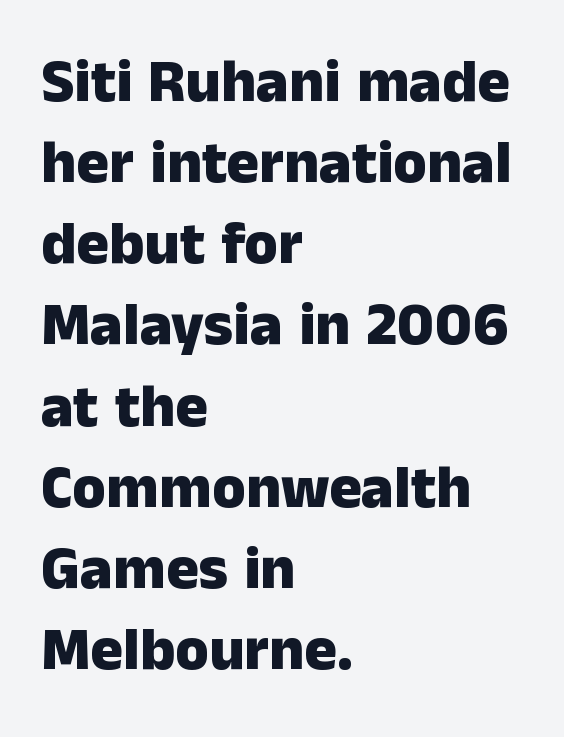
Is the letter spacing exaggerated? No — it looks like the ordinary default. Successive baselines arrive at the customary interval. Upright lettering throughout. The letters are bold, with thick, heavy strokes. Does the type have serifs? No, each stem ends abruptly. Proportional: the letters do not fall into vertical columns.
